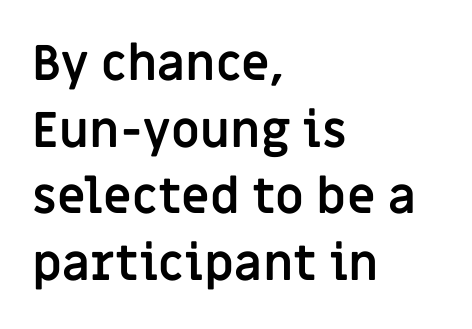
Q: Is the text bold? A: Yes.
Q: Is the text italic (slanted)? A: No, it is upright.
Q: Is the typeface a serif or a sans-serif typeface? A: Sans-serif.
Q: Is the text underlined? A: No.
Q: How is the paragraph aligned? A: Left-aligned.
Q: Is the spacing between letters normal or unusually wide? A: Normal.
Q: Is the spacing between lines tight, normal or loose? A: Normal.
Q: Width (condensed, normal, or wide)? A: Normal.
Q: Stroke contrast? A: Low.
Q: x-height? A: Large.
Q: Monospaced? A: No.
